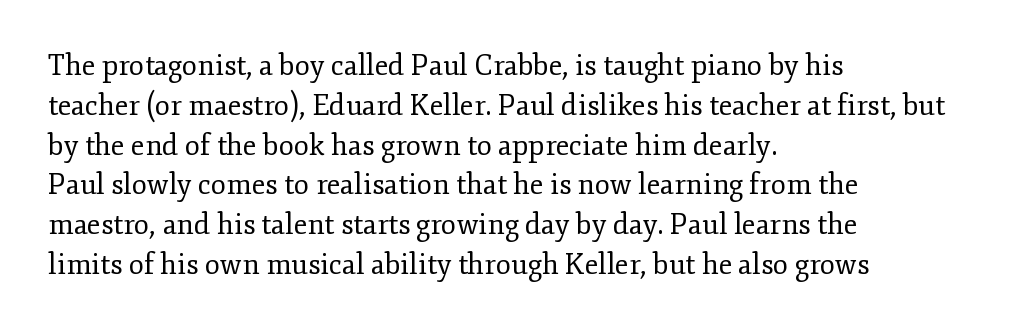
The image shows 28 px regular-weight serif type, upright; set left-aligned, normal line spacing (1.42x), normal letter spacing, not underlined; low stroke contrast and a small x-height.
